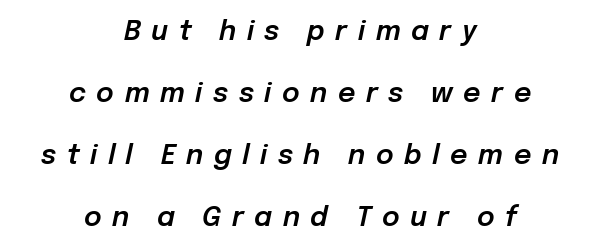
Q: Is the text italic (slanted)? A: Yes, it leans right by about 12 degrees.
Q: Is the text underlined? A: No.
Q: How is the paragraph aligned? A: Centered.
Q: Is the spacing between letters normal or unusually wide? A: Unusually wide.
Q: Is the spacing between lines tight, normal or loose? A: Loose.
